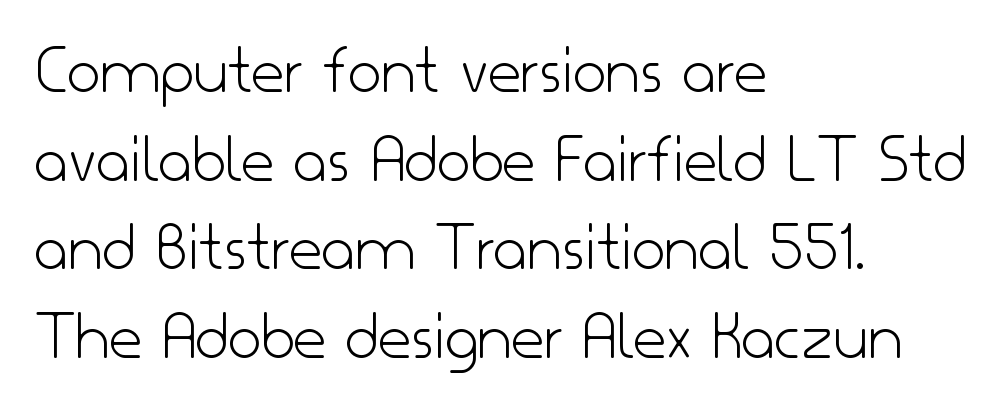
These lines are set flush left with a ragged right edge. Nobody drew a line under any word here. Classification — sans serif. Spacing verdict: proportional, widths tailored to each character. Summary of weight: not heavy and not bold.
